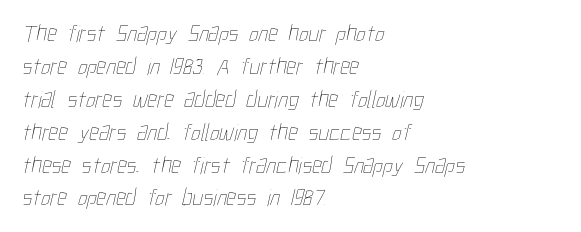
{"bold": "no", "underline": "no", "align": "left", "line_spacing": "normal", "line_spacing_ratio": 1.37, "letter_spacing": "normal", "letter_spacing_em": 0.0, "glyph_px": 24}
